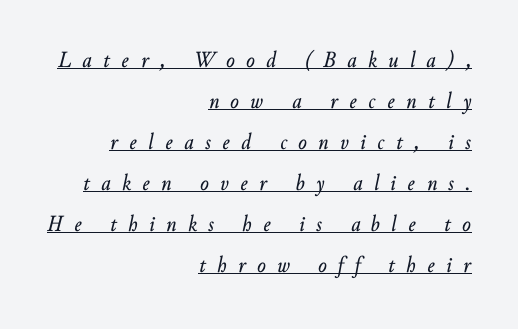
{"italic": "yes", "lean": "right", "slant_degrees": 10, "underline": "yes", "align": "right", "line_spacing_ratio": 1.78, "letter_spacing": "wide", "letter_spacing_em": 0.5, "glyph_px": 23}
